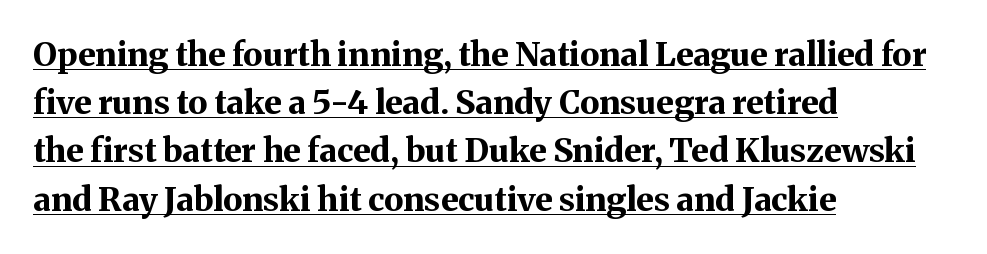
The image shows 33 px bold serif type, upright; set left-aligned, normal line spacing (1.46x), normal letter spacing, underlined; medium stroke contrast and a medium x-height.
